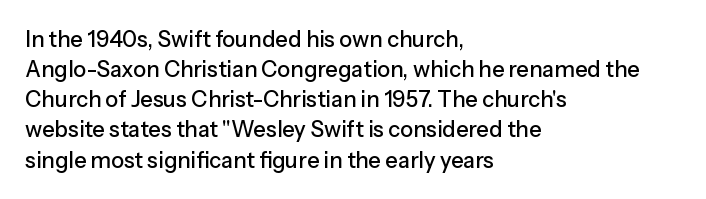
The image shows 22 px text type, upright; set left-aligned, normal line spacing (1.37x), normal letter spacing, not underlined.
